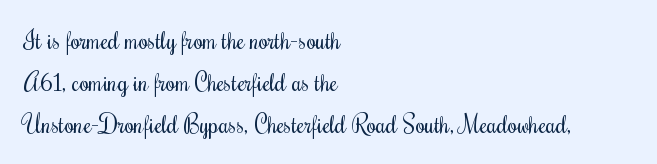
Q: Is the text bold? A: No.
Q: Is the text italic (slanted)? A: Yes.
Q: Is the text underlined? A: No.
Q: How is the paragraph aligned? A: Left-aligned.
Q: Is the spacing between letters normal or unusually wide? A: Normal.
